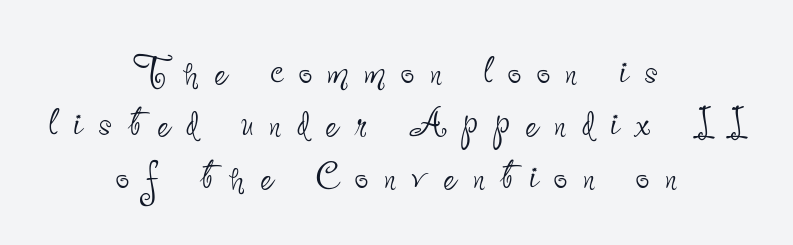
Q: Is the text bold? A: No.
Q: Is the text italic (slanted)? A: Yes.
Q: Is the typeface a serif or a sans-serif typeface? A: Sans-serif.
Q: Is the text underlined? A: No.
Q: How is the paragraph aligned? A: Centered.
Q: Is the spacing between letters normal or unusually wide? A: Unusually wide.
Q: Is the spacing between lines tight, normal or loose? A: Tight.
Q: Width (condensed, normal, or wide)? A: Condensed.
Q: Stroke contrast? A: Low.
Q: x-height? A: Small.
Q: Monospaced? A: No.
